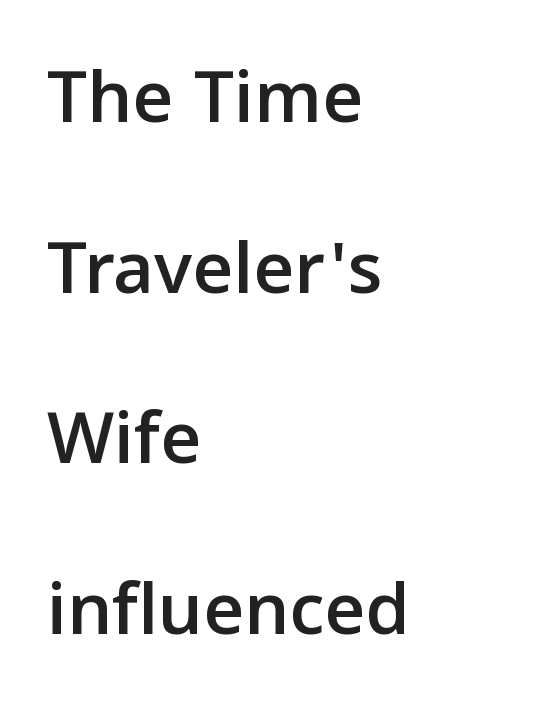
Q: Is the text italic (slanted)? A: No, it is upright.
Q: Is the typeface a serif or a sans-serif typeface? A: Sans-serif.
Q: Is the text underlined? A: No.
Q: How is the paragraph aligned? A: Left-aligned.
Q: Is the spacing between letters normal or unusually wide? A: Normal.
Q: Is the spacing between lines tight, normal or loose? A: Loose.
Q: Width (condensed, normal, or wide)? A: Normal.
Q: Stroke contrast? A: Low.
Q: x-height? A: Medium.
Q: Monospaced? A: No.
